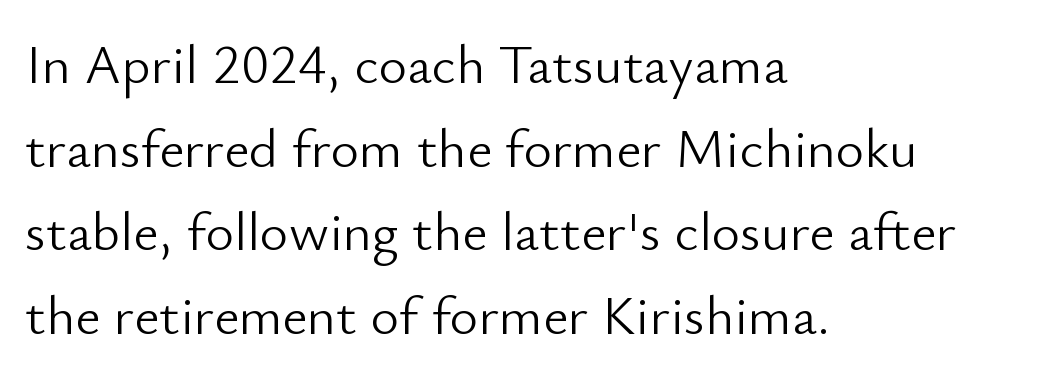
The leading is moderate, giving the passage an even texture. Note the varied advance widths — an 'i' is clearly narrower than an 'm'. The tracking reads as untouched default to a designer's eye. The face looks like a standard text weight, possibly lighter. Regarding serifs, this sample does without them. The lettering stays uniformly vertical, giving the passage a roman look.
